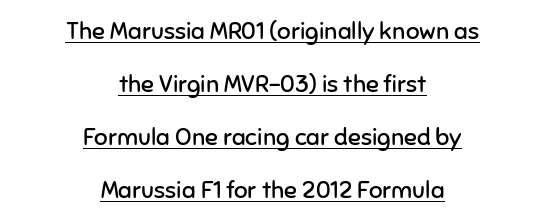
The image shows 24 px text type, upright; set centered, loose line spacing (2.21x), normal letter spacing, underlined.
